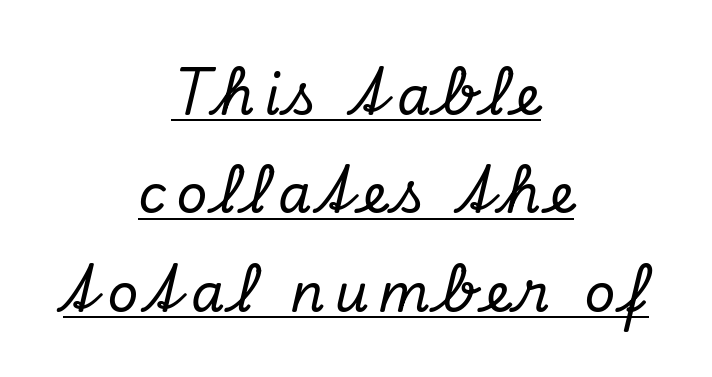
{"serif": "yes", "italic": "yes", "lean": "right", "slant_degrees": 13, "width": "normal", "stroke_contrast": "low", "x_height": "small", "monospaced": "no", "underline": "yes", "align": "center", "line_spacing_ratio": 1.82, "glyph_px": 54}
